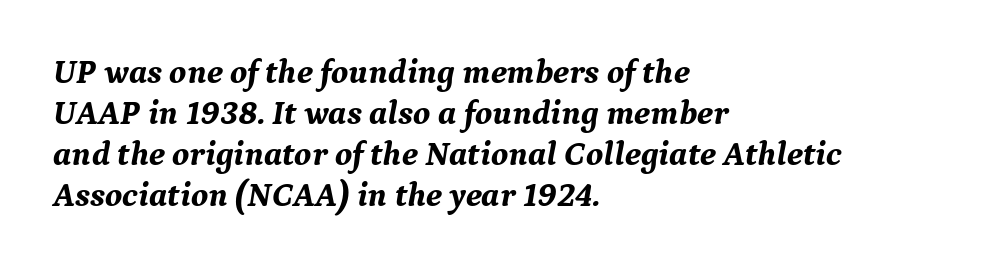
Q: Is the text bold? A: Yes.
Q: Is the text italic (slanted)? A: Yes, it leans right by about 9 degrees.
Q: Is the typeface a serif or a sans-serif typeface? A: Serif.
Q: Is the text underlined? A: No.
Q: How is the paragraph aligned? A: Left-aligned.
Q: Is the spacing between letters normal or unusually wide? A: Normal.
Q: Width (condensed, normal, or wide)? A: Normal.
Q: Stroke contrast? A: Medium.
Q: x-height? A: Medium.
Q: Monospaced? A: No.
